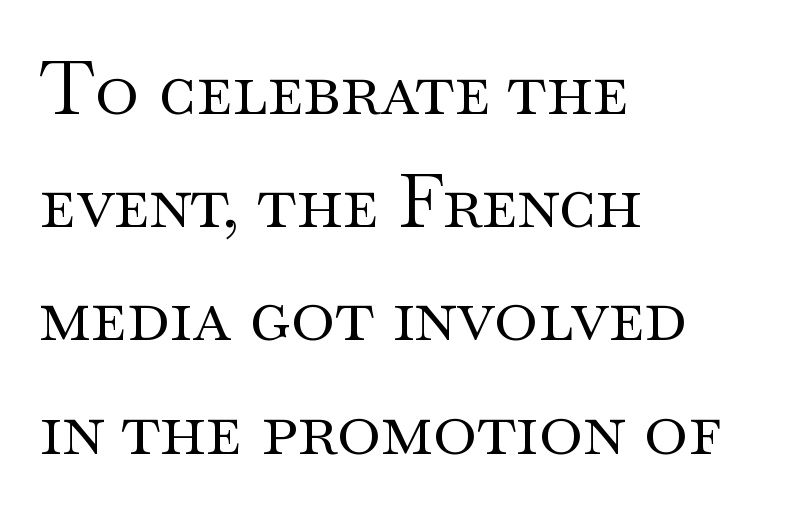
{"serif": "yes", "italic": "no", "bold": "no", "weight": "regular", "width": "wide", "stroke_contrast": "medium", "x_height": "small", "monospaced": "no", "underline": "no", "align": "left", "line_spacing": "normal", "line_spacing_ratio": 1.53, "letter_spacing": "normal", "letter_spacing_em": 0.0, "glyph_px": 74}
